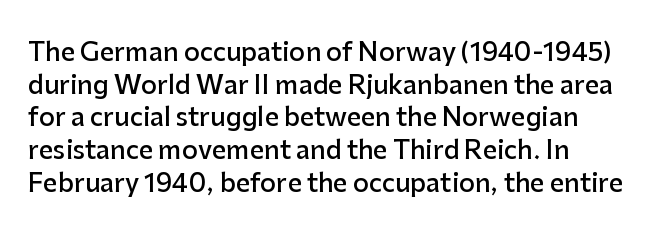
Short and long lines alike share a common starting point at left. Notice how the stems are strictly vertical — no italics here. Default kerning and tracking; the words read as compact shapes. Typesetter's note: demi weight, one step under bold.
